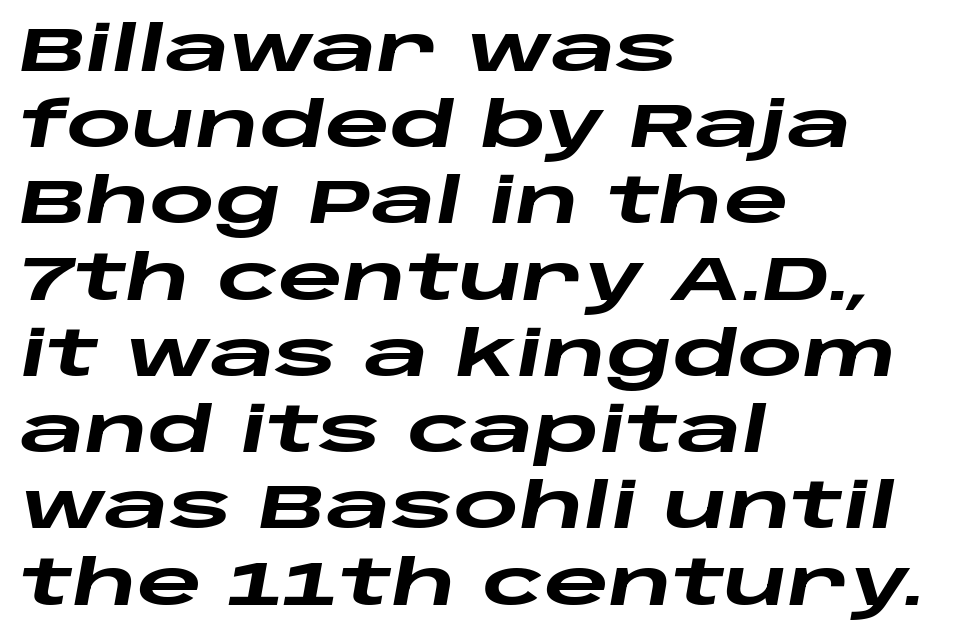
{"italic": "yes", "lean": "right", "slant_degrees": 10, "bold": "yes", "weight": "heavy", "width": "wide", "stroke_contrast": "low", "x_height": "large", "monospaced": "no", "underline": "no", "align": "left", "line_spacing_ratio": 1.21, "letter_spacing": "normal", "letter_spacing_em": 0.0, "glyph_px": 63}
